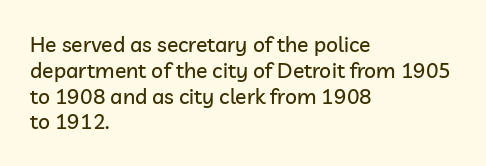
The image shows 21 px text type, upright; set left-aligned, line spacing 1.23x, normal letter spacing, not underlined.
